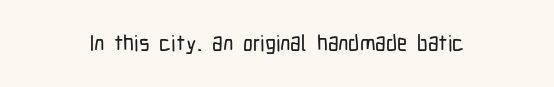
Tall strokes in this sample are plumb rather than angled. Short note: letters normally spaced. Lines of text with bare space underneath.
